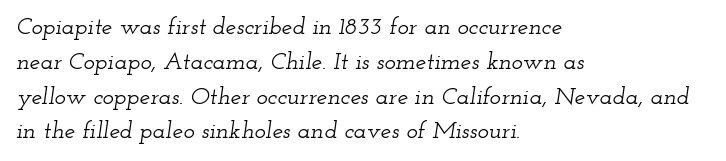
Q: Is the text italic (slanted)? A: Yes, it leans right by about 12 degrees.
Q: Is the text underlined? A: No.
Q: How is the paragraph aligned? A: Left-aligned.
Q: Is the spacing between letters normal or unusually wide? A: Normal.
Q: Is the spacing between lines tight, normal or loose? A: Normal.
